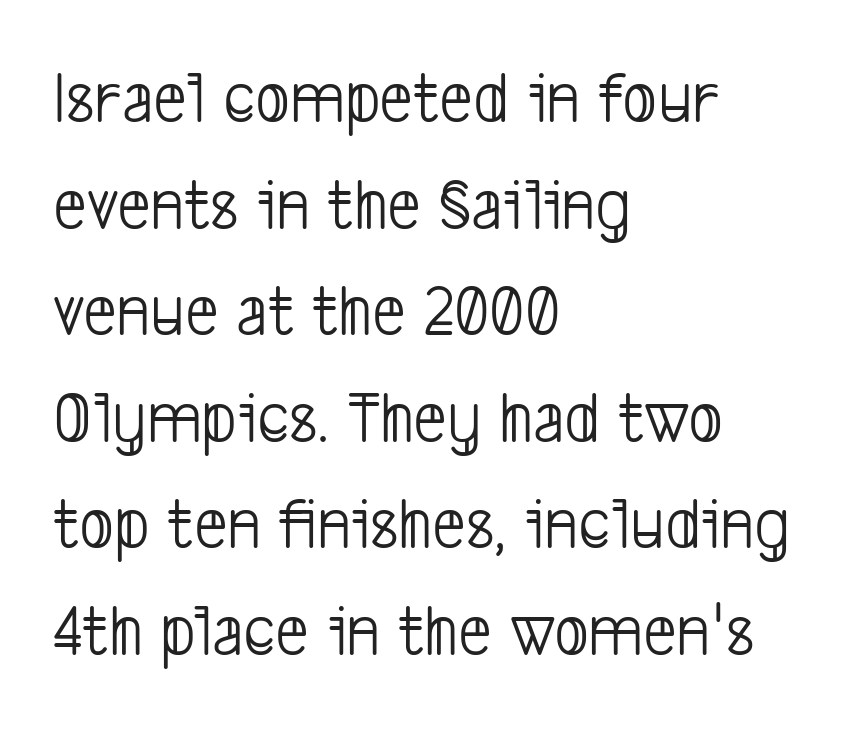
Q: Is the text bold? A: No.
Q: Is the typeface a serif or a sans-serif typeface? A: Sans-serif.
Q: Is the text underlined? A: No.
Q: How is the paragraph aligned? A: Left-aligned.
Q: Is the spacing between letters normal or unusually wide? A: Normal.
Q: Is the spacing between lines tight, normal or loose? A: Normal.
Q: Width (condensed, normal, or wide)? A: Condensed.
Q: Stroke contrast? A: Low.
Q: x-height? A: Medium.
Q: Monospaced? A: No.
